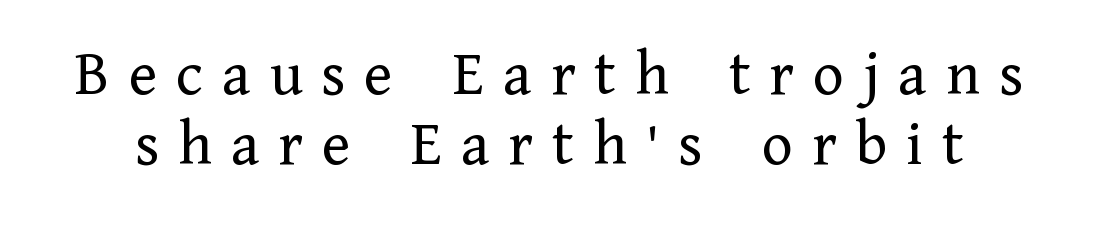
{"serif": "yes", "italic": "no", "bold": "no", "weight": "regular", "width": "normal", "stroke_contrast": "low", "x_height": "medium", "monospaced": "no", "underline": "no", "line_spacing": "tight", "line_spacing_ratio": 1.08, "letter_spacing": "wide", "letter_spacing_em": 0.29, "glyph_px": 65}
